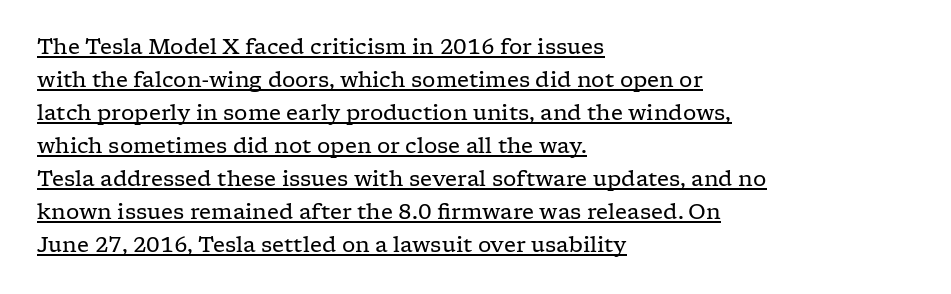
The image shows 21 px text type, upright; set left-aligned, normal line spacing (1.57x), normal letter spacing, underlined.
